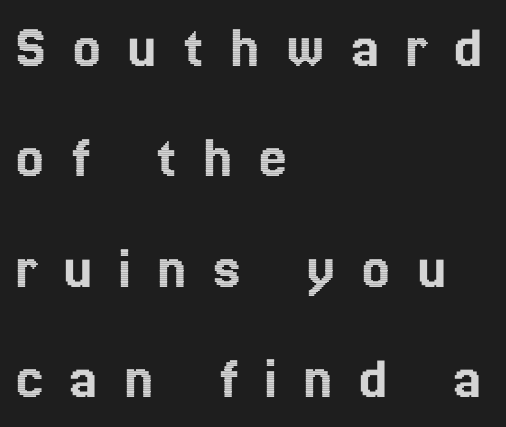
You could not count columns in this text — the font is proportionally spaced. Each row of text sits above clean, open space. Compared with typical body copy, the letter spacing here is much looser. When letters stand straight like this, we call the style roman or upright. Alignment: flush left.
